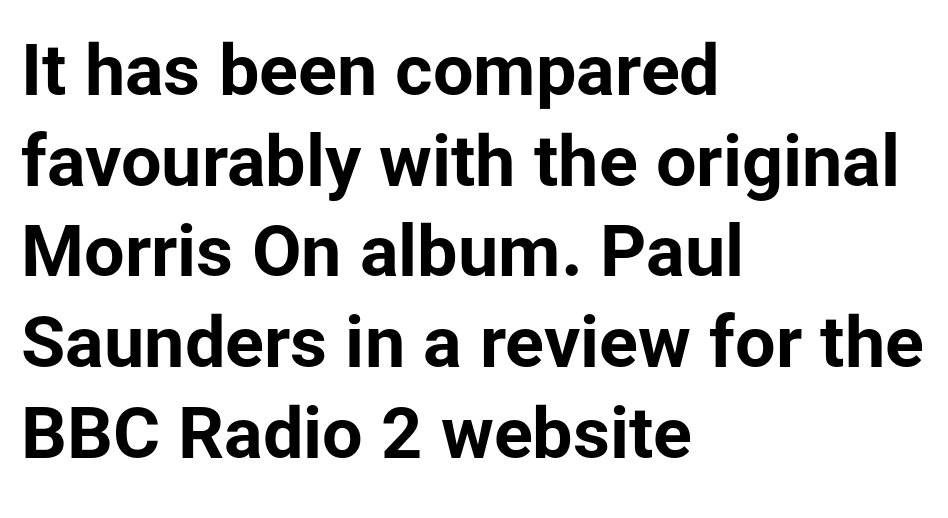
Teacher's note: observe the even left margin — that is flush-left alignment. The letters carry no serifs — their stems end cleanly without finishing strokes. It's the straight-up-and-down kind of type. Students, observe: this is what conventionally led text looks like. Here the designer chose a conventional face with non-uniform glyph widths. The strokes are fattened all the way to bold.
